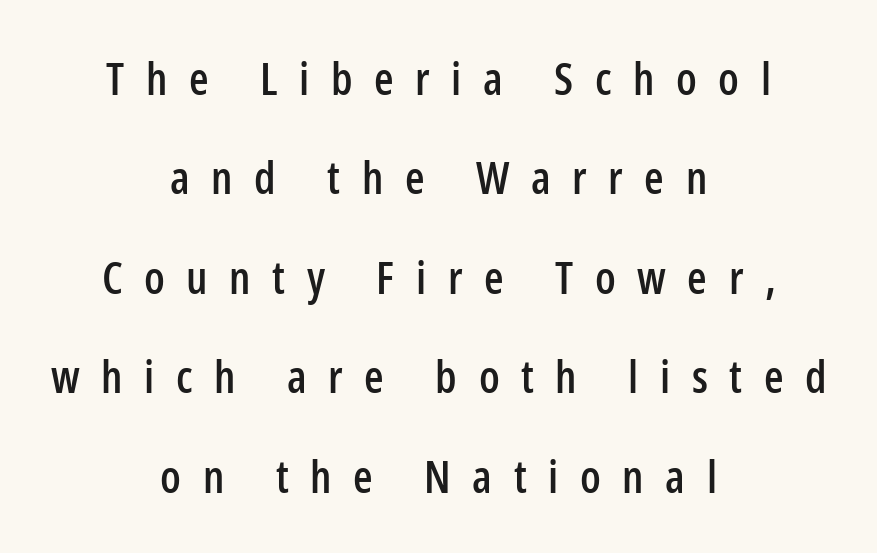
{"serif": "no", "italic": "no", "width": "condensed", "stroke_contrast": "low", "x_height": "medium", "monospaced": "no", "underline": "no", "align": "center", "line_spacing": "loose", "line_spacing_ratio": 2.21, "letter_spacing": "wide", "letter_spacing_em": 0.48, "glyph_px": 45}
